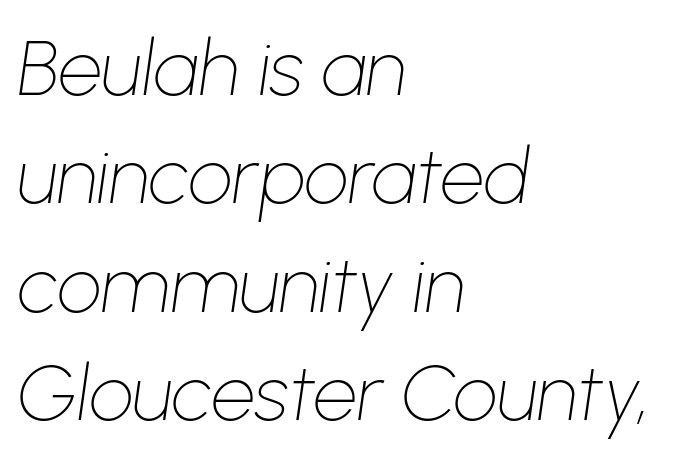
Q: Is the text bold? A: No.
Q: Is the text italic (slanted)? A: Yes, it leans right by about 8 degrees.
Q: Is the text underlined? A: No.
Q: How is the paragraph aligned? A: Left-aligned.
Q: Is the spacing between letters normal or unusually wide? A: Normal.
Q: Is the spacing between lines tight, normal or loose? A: Normal.
Q: Width (condensed, normal, or wide)? A: Normal.
Q: Stroke contrast? A: Low.
Q: x-height? A: Medium.
Q: Monospaced? A: No.
